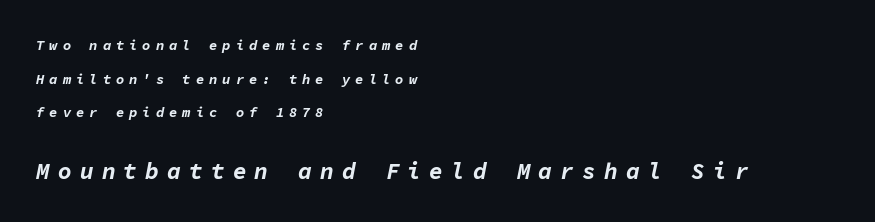
The image shows 23 px bold type, italic (leaning right); set left-aligned, loose line spacing (2.41x), unusually wide letter spacing (+0.35 em), not underlined; the second (bottom) block is 1.64x larger.
